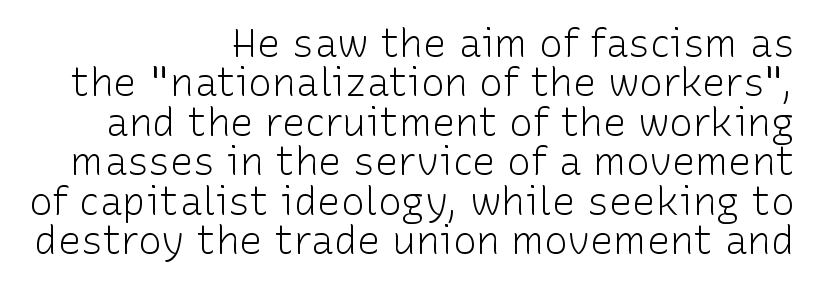
{"serif": "no", "italic": "no", "bold": "no", "weight": "light", "width": "normal", "stroke_contrast": "low", "x_height": "medium", "monospaced": "no", "underline": "no", "align": "right", "line_spacing": "tight", "line_spacing_ratio": 1.01, "letter_spacing": "normal", "letter_spacing_em": 0.0, "glyph_px": 39}
